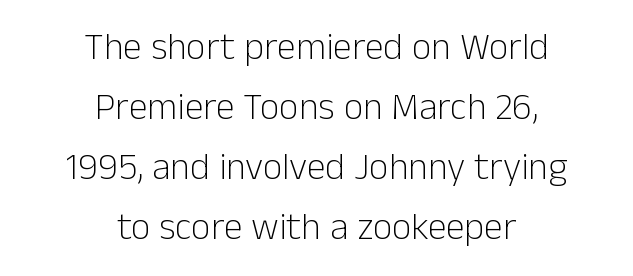
Do the characters align in a grid? No, the font is proportional. The vertical gap from one line to the next is medium. Vertical strokes here are truly vertical. In terms of letterform style, serifs are entirely absent. The lines in this sample share a center point and differ in where they start and stop.
